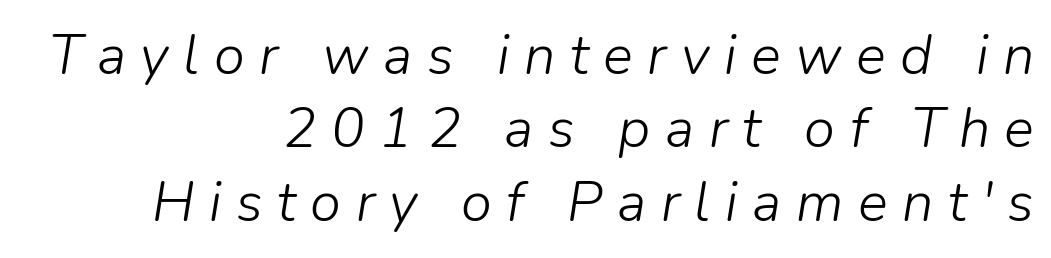
{"italic": "yes", "lean": "right", "slant_degrees": 9, "bold": "no", "weight": "light", "width": "normal", "stroke_contrast": "low", "x_height": "medium", "monospaced": "no", "underline": "no", "align": "right", "line_spacing": "normal", "line_spacing_ratio": 1.31, "letter_spacing": "wide", "letter_spacing_em": 0.26, "glyph_px": 56}
